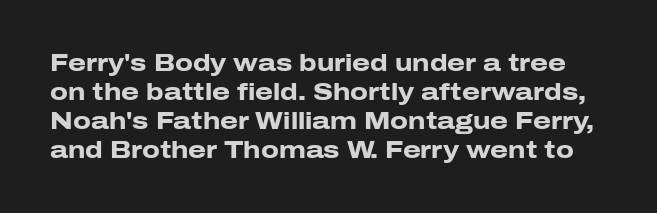
{"italic": "no", "bold": "yes", "underline": "no", "line_spacing": "normal", "line_spacing_ratio": 1.26, "letter_spacing": "normal", "letter_spacing_em": 0.0, "glyph_px": 23}
